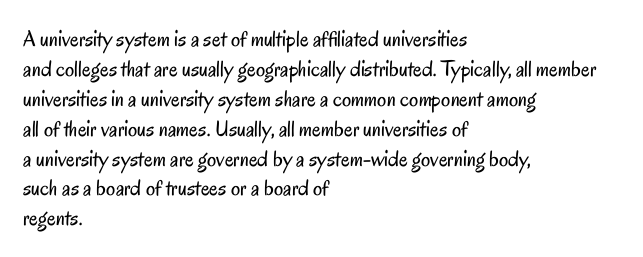
Q: Is the text bold? A: No.
Q: Is the text italic (slanted)? A: No, it is upright.
Q: Is the text underlined? A: No.
Q: How is the paragraph aligned? A: Left-aligned.
Q: Is the spacing between letters normal or unusually wide? A: Normal.
Q: Is the spacing between lines tight, normal or loose? A: Normal.
